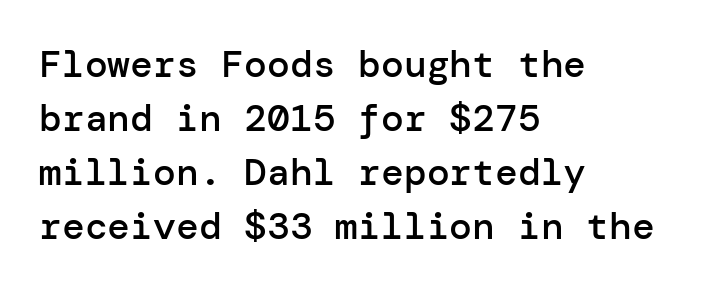
{"serif": "no", "italic": "no", "bold": "semi", "weight": "semibold", "width": "normal", "stroke_contrast": "low", "x_height": "medium", "underline": "no", "align": "left", "line_spacing": "normal", "line_spacing_ratio": 1.42, "letter_spacing": "normal", "letter_spacing_em": 0.0, "glyph_px": 38}
